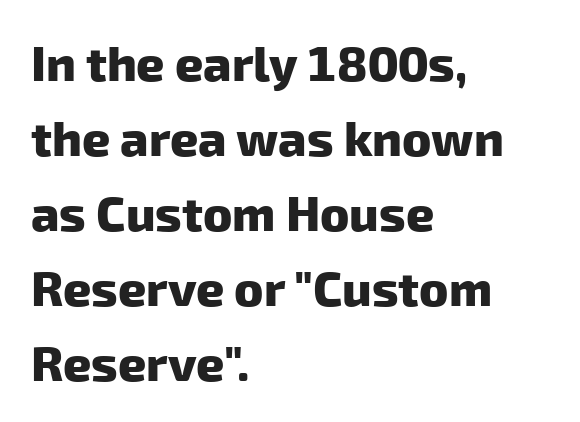
The image shows 49 px heavy sans-serif type; set left-aligned, normal line spacing (1.53x), normal letter spacing, not underlined; low stroke contrast and a medium x-height.
